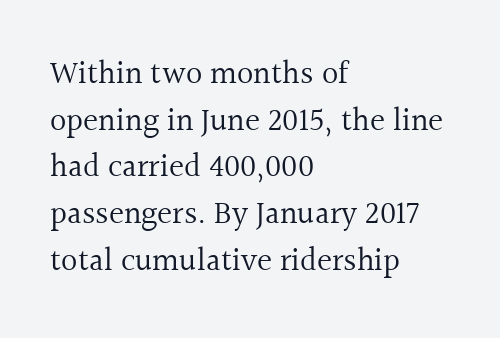
These lines keep a tight, regular rhythm from letter to letter. Type without underlining. This sample has the flowing, uneven cadence of proportional lettering. The rendering uses a moderate line-height, typical for paragraphs. The strokes are not fattened; the text isn't bold. The compositor pushed each line to the left boundary.
